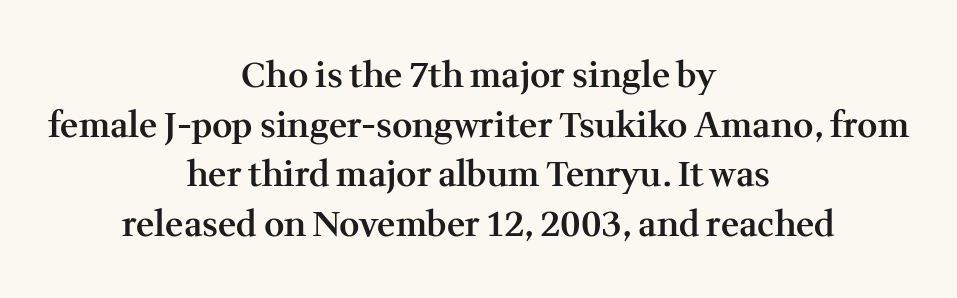
This is the in-between weight designers call semibold or demi. In terms of letterform style, serifs are clearly present. Underlining? Definitely not there. The type sits square on the baseline with zero lean. The compositor balanced each line on the midline. The passage shown is typed in a proportional face where columns would drift.
